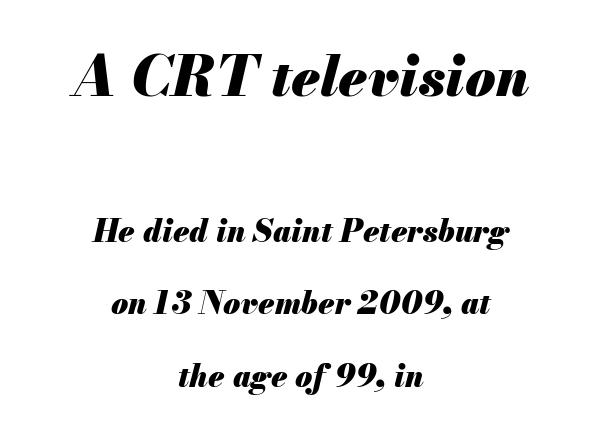
The space directly below the letters is spotless. These words are printed bold, with thick strokes throughout. Every row of glyphs is offset so its center matches the block's center. Typesetter's note — upper block bumped up in size, lower block left smaller. You can tell it's italic because the verticals aren't actually vertical.
